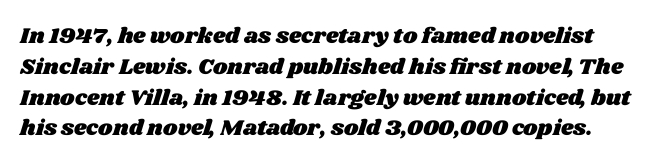
Underlining? Definitely not there. Characters follow at the spacing the type designer built in. One glance says typical: line gaps are just what's usual.
